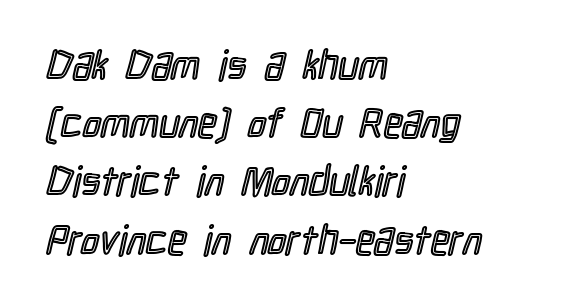
The image shows 41 px condensed type; set left-aligned, normal line spacing (1.42x), normal letter spacing, not underlined; a medium x-height.
